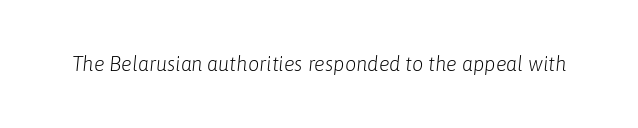
{"italic": "yes", "lean": "right", "slant_degrees": 6, "bold": "no", "underline": "no", "letter_spacing": "normal", "letter_spacing_em": 0.0, "glyph_px": 20}
